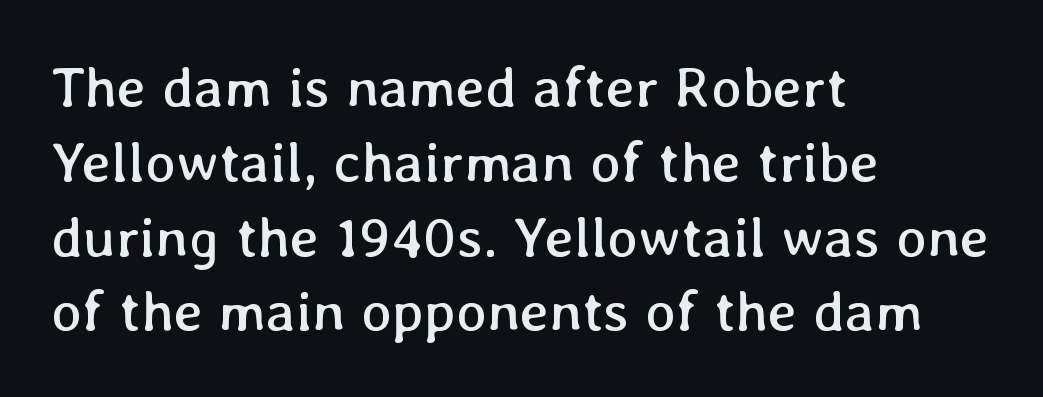
Q: Is the text bold? A: No.
Q: Is the text italic (slanted)? A: No, it is upright.
Q: Is the text underlined? A: No.
Q: How is the paragraph aligned? A: Left-aligned.
Q: Is the spacing between letters normal or unusually wide? A: Normal.
Q: Is the spacing between lines tight, normal or loose? A: Normal.
Q: Width (condensed, normal, or wide)? A: Normal.
Q: Stroke contrast? A: Low.
Q: x-height? A: Medium.
Q: Monospaced? A: No.
